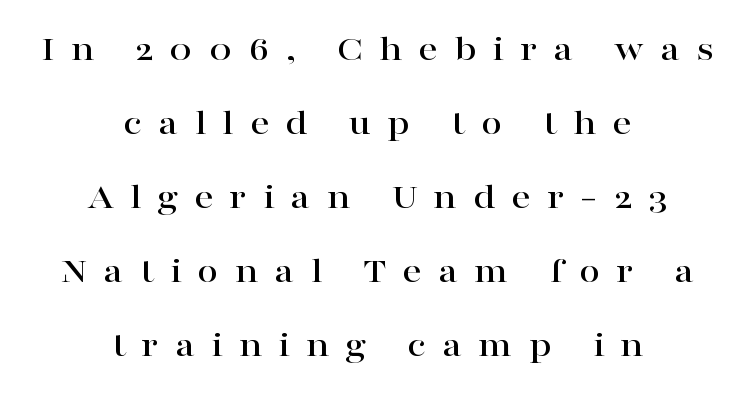
Q: Is the text italic (slanted)? A: No, it is upright.
Q: Is the typeface a serif or a sans-serif typeface? A: Serif.
Q: Is the text underlined? A: No.
Q: How is the paragraph aligned? A: Centered.
Q: Is the spacing between letters normal or unusually wide? A: Unusually wide.
Q: Is the spacing between lines tight, normal or loose? A: Loose.
Q: Width (condensed, normal, or wide)? A: Wide.
Q: Stroke contrast? A: High.
Q: x-height? A: Medium.
Q: Monospaced? A: No.
